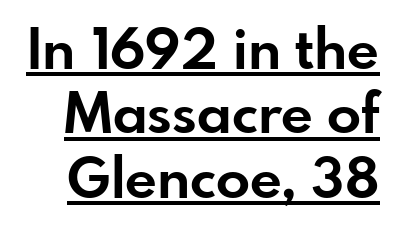
The glyphs are accompanied by a horizontal stroke just below them. Typographically, this falls in the sans-serif category. Note the varied advance widths — an 'i' is clearly narrower than an 'm'. Designer's note — italics off, roman on.
